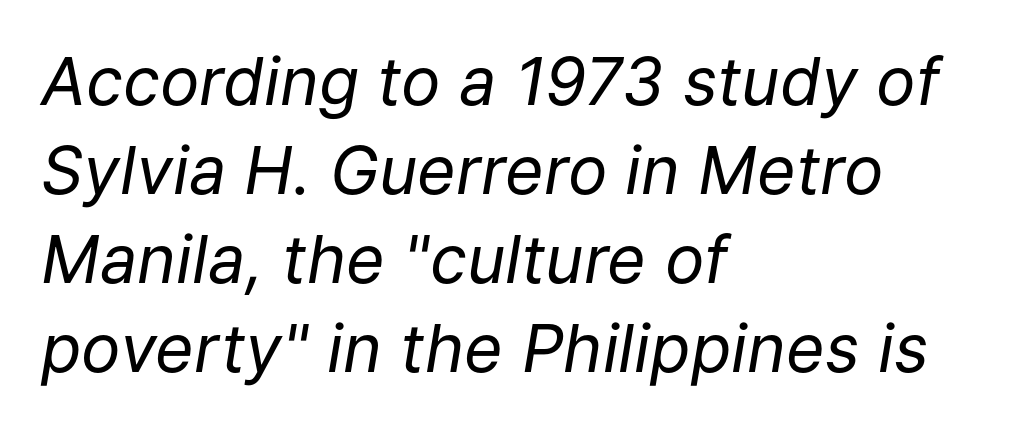
Q: Is the text bold? A: No.
Q: Is the text italic (slanted)? A: Yes, it leans right by about 9 degrees.
Q: Is the text underlined? A: No.
Q: How is the paragraph aligned? A: Left-aligned.
Q: Is the spacing between letters normal or unusually wide? A: Normal.
Q: Is the spacing between lines tight, normal or loose? A: Normal.
Q: Width (condensed, normal, or wide)? A: Normal.
Q: Stroke contrast? A: Low.
Q: x-height? A: Medium.
Q: Monospaced? A: No.
